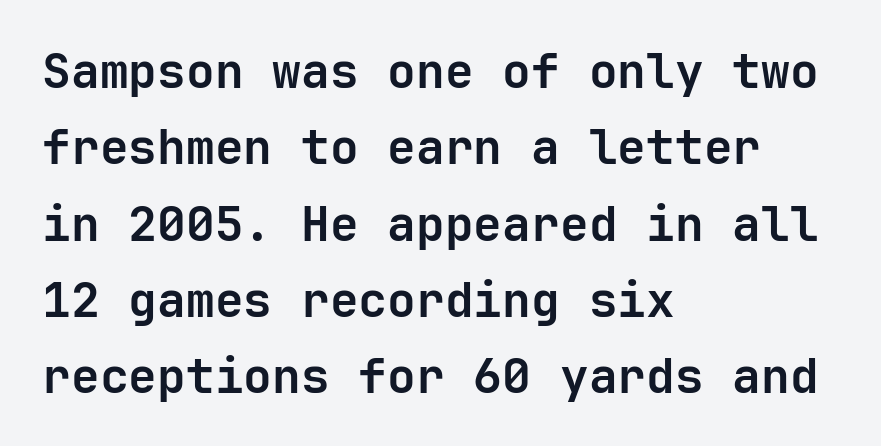
Q: Is the text bold? A: Yes.
Q: Is the text italic (slanted)? A: No, it is upright.
Q: Is the typeface a serif or a sans-serif typeface? A: Sans-serif.
Q: Is the text underlined? A: No.
Q: How is the paragraph aligned? A: Left-aligned.
Q: Is the spacing between letters normal or unusually wide? A: Normal.
Q: Is the spacing between lines tight, normal or loose? A: Normal.
Q: Width (condensed, normal, or wide)? A: Normal.
Q: Stroke contrast? A: Low.
Q: x-height? A: Medium.
